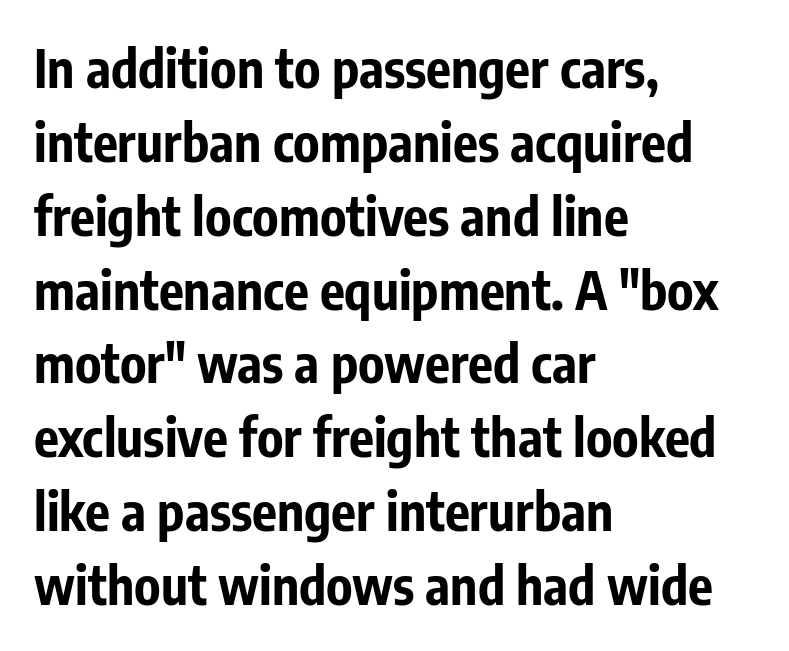
Unlike a traditional serif, this face leaves its strokes unadorned. Strong, thick strokes mark this as bold type. The passage is arranged the way most books set body copy — flush left. If you drew a line through each stem, it would be perfectly vertical. The passage shown stacks its lines at a standard gap.
